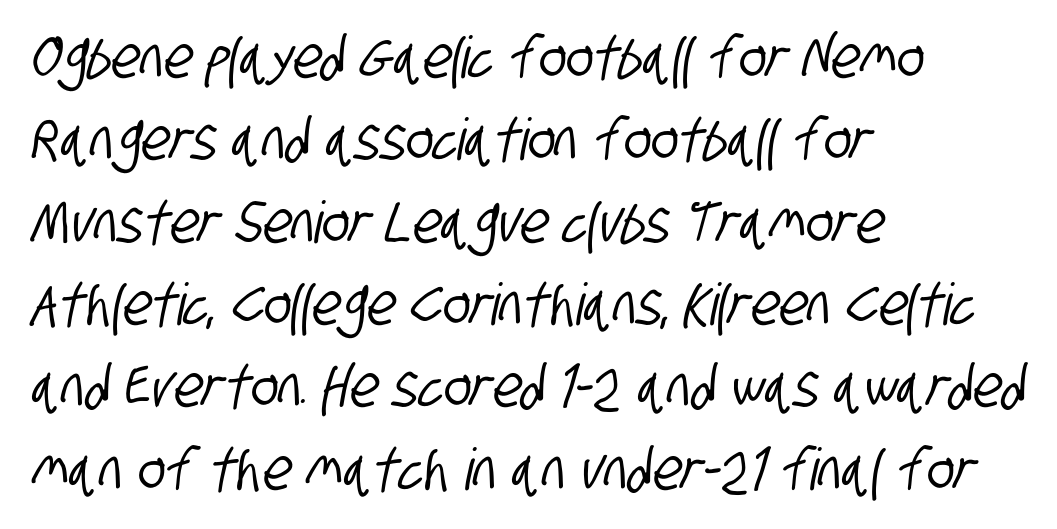
{"serif": "no", "width": "condensed", "stroke_contrast": "low", "x_height": "large", "monospaced": "no", "underline": "no", "align": "left", "line_spacing": "normal", "line_spacing_ratio": 1.42, "letter_spacing": "normal", "letter_spacing_em": 0.0, "glyph_px": 58}
